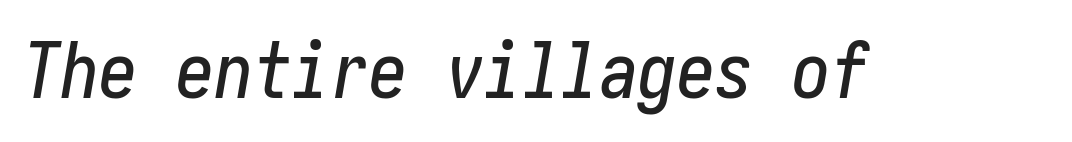
{"italic": "yes", "lean": "right", "slant_degrees": 10, "width": "condensed", "stroke_contrast": "low", "x_height": "medium", "underline": "no", "letter_spacing": "normal", "letter_spacing_em": 0.0, "glyph_px": 77}
